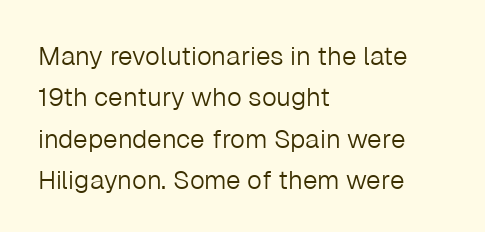
Each stroke keeps to a modest, everyday thickness or less. Whoever set this chose a conventional vertical rhythm. Caption: multi-line text, flush left, ragged right. Underlining? Definitely not there.
